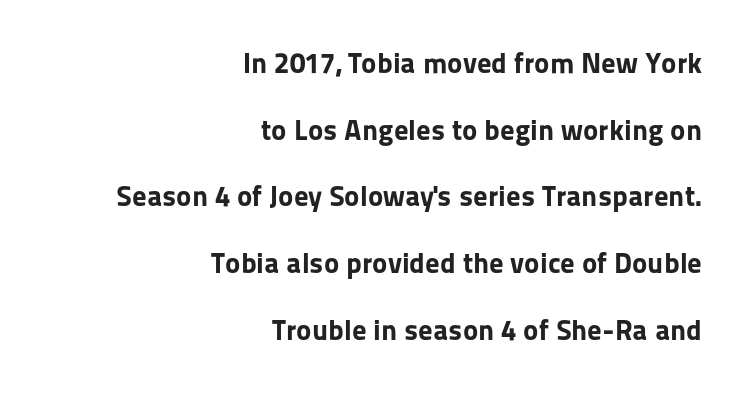
{"serif": "no", "italic": "no", "bold": "yes", "weight": "bold", "width": "normal", "stroke_contrast": "low", "x_height": "medium", "monospaced": "no", "underline": "no", "align": "right", "line_spacing": "loose", "line_spacing_ratio": 2.3, "letter_spacing": "normal", "letter_spacing_em": 0.0, "glyph_px": 29}
